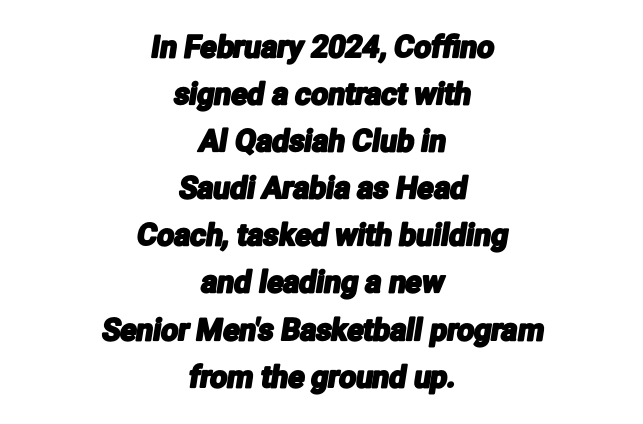
A typesetter would call this proportional, since set widths differ per character. Honestly, there is no underline to notice here at all. The face used here is rendered with its standard letterfit. The passage shown is typeset with a sans-serif family. Teacher's note: observe the equal gaps on both sides — that is centered alignment. What's the leading like? Ordinary, nothing unusual.
